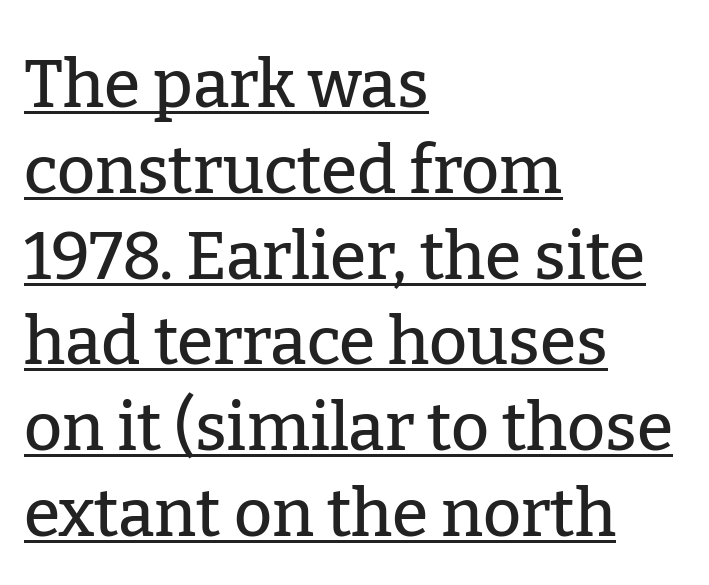
Q: Is the text italic (slanted)? A: No, it is upright.
Q: Is the typeface a serif or a sans-serif typeface? A: Serif.
Q: Is the text underlined? A: Yes.
Q: How is the paragraph aligned? A: Left-aligned.
Q: Is the spacing between letters normal or unusually wide? A: Normal.
Q: Is the spacing between lines tight, normal or loose? A: Normal.
Q: Width (condensed, normal, or wide)? A: Normal.
Q: Stroke contrast? A: Low.
Q: x-height? A: Medium.
Q: Monospaced? A: No.
